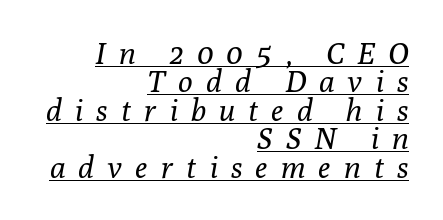
The image shows 30 px regular-weight serif type, italic (leaning right); set right-aligned, tight line spacing (0.95x), unusually wide letter spacing (+0.45 em), underlined; low stroke contrast and a medium x-height.
